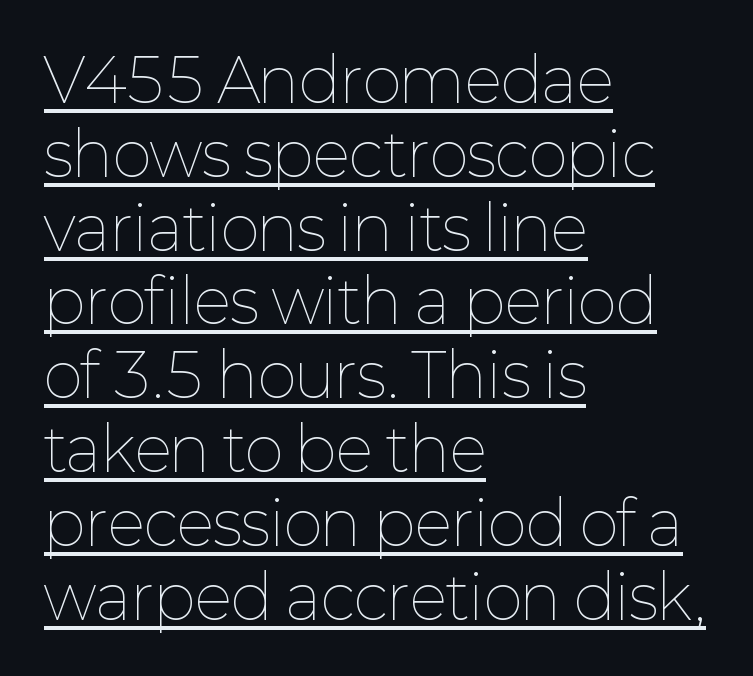
{"italic": "no", "bold": "no", "weight": "thin", "width": "normal", "stroke_contrast": "low", "x_height": "medium", "monospaced": "no", "underline": "yes", "align": "left", "line_spacing_ratio": 1.23, "letter_spacing": "normal", "letter_spacing_em": 0.0, "glyph_px": 60}
